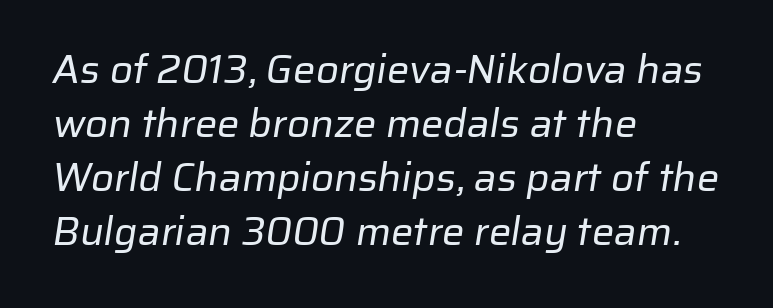
Q: Is the text bold? A: No.
Q: Is the typeface a serif or a sans-serif typeface? A: Sans-serif.
Q: Is the text underlined? A: No.
Q: How is the paragraph aligned? A: Left-aligned.
Q: Is the spacing between letters normal or unusually wide? A: Normal.
Q: Is the spacing between lines tight, normal or loose? A: Normal.
Q: Width (condensed, normal, or wide)? A: Normal.
Q: Stroke contrast? A: Low.
Q: x-height? A: Medium.
Q: Monospaced? A: No.
